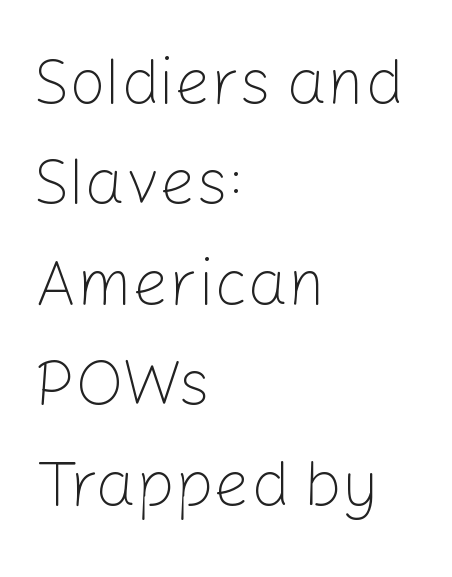
The image shows 64 px light sans-serif type, upright; set left-aligned, normal line spacing (1.57x), normal letter spacing, not underlined; low stroke contrast and a medium x-height.
